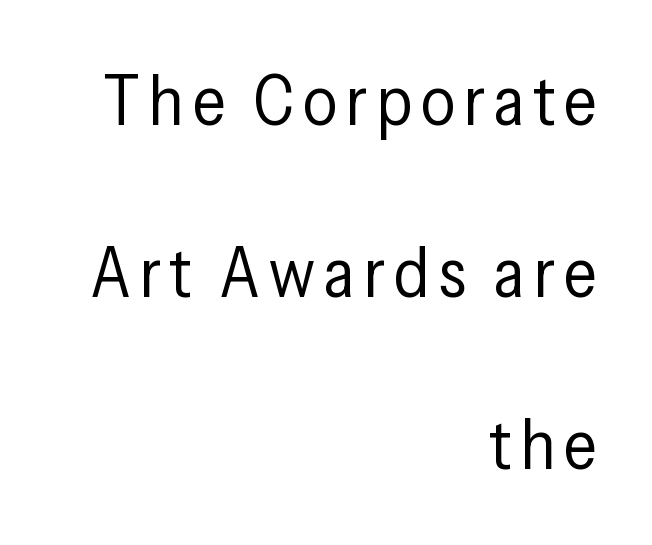
{"serif": "no", "italic": "no", "bold": "no", "weight": "regular", "width": "condensed", "stroke_contrast": "low", "x_height": "medium", "monospaced": "no", "underline": "no", "align": "right", "line_spacing": "loose", "line_spacing_ratio": 2.46, "glyph_px": 70}
